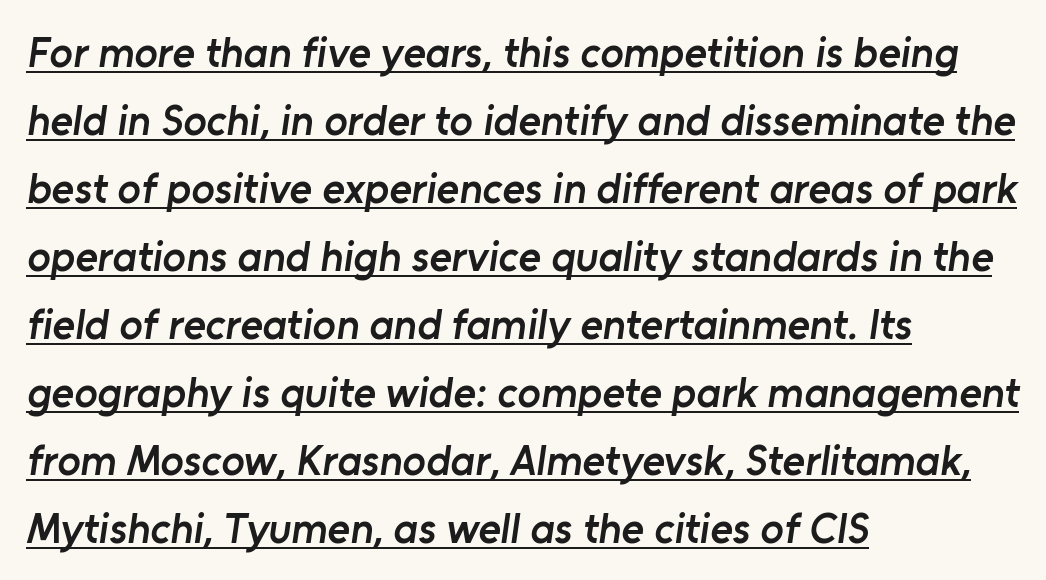
The image shows 43 px semibold sans-serif type; set left-aligned, normal line spacing (1.58x), normal letter spacing, underlined; low stroke contrast and a medium x-height.
